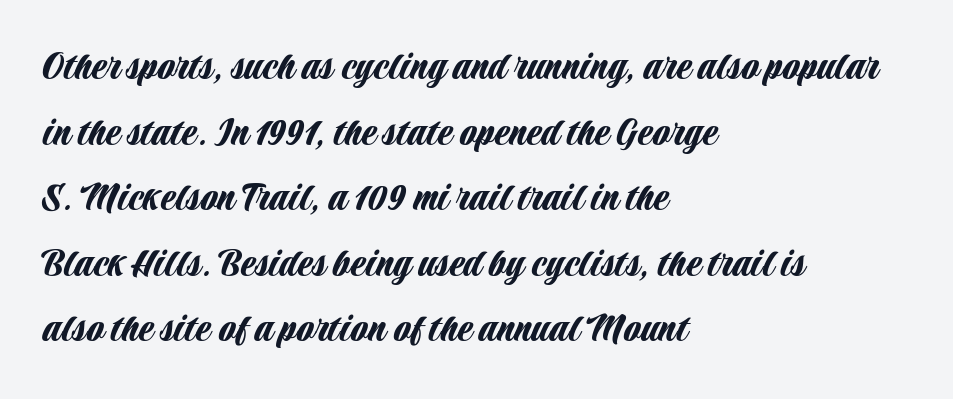
{"serif": "no", "width": "condensed", "stroke_contrast": "low", "x_height": "large", "monospaced": "no", "underline": "no", "align": "left", "line_spacing": "normal", "line_spacing_ratio": 1.49, "letter_spacing": "normal", "letter_spacing_em": 0.0, "glyph_px": 44}
